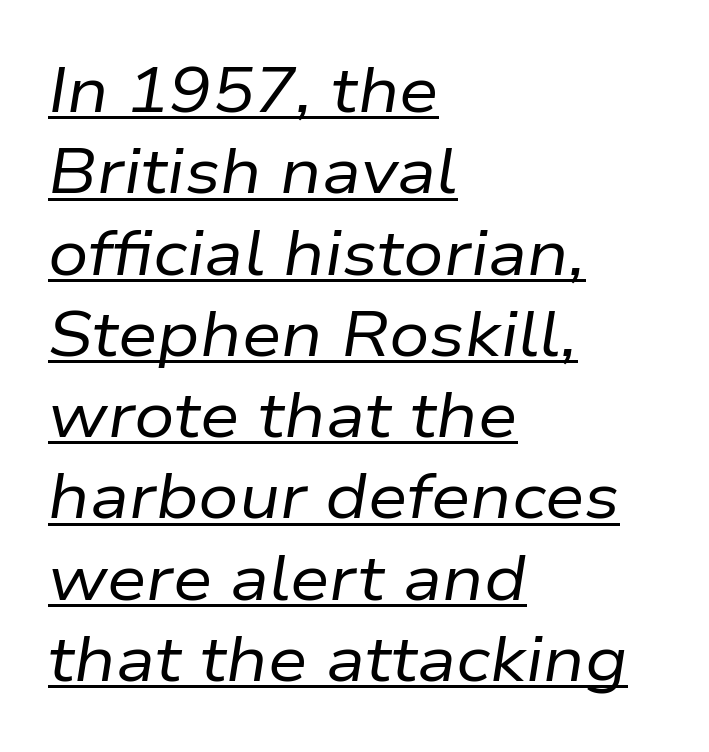
The image shows 63 px regular-weight type, italic (leaning right); set left-aligned, normal line spacing (1.29x), normal letter spacing, underlined; low stroke contrast and a medium x-height.
